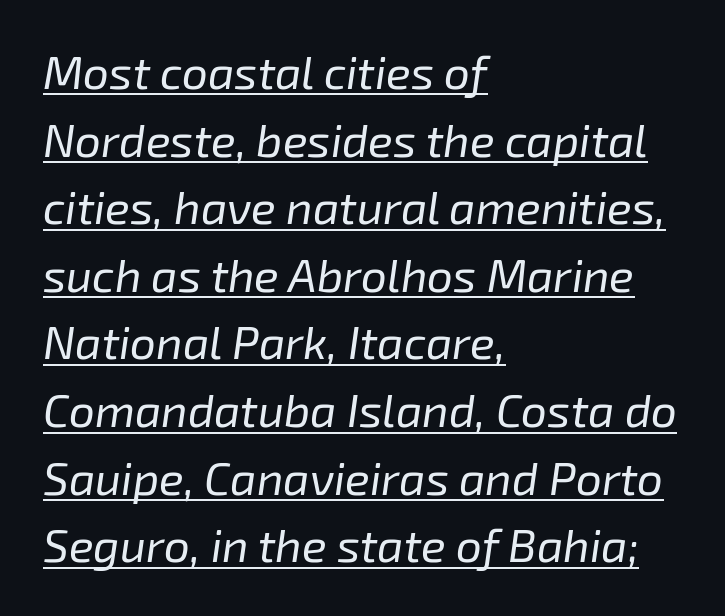
Rendered with sloped, italic letterforms. The line-height multiplier appears to be the usual default. Glance below the letters and you will spot a drawn line. This sample uses plain, unmodified letter spacing. The paragraph shown leans on its left margin. This reads as an unemphasized weight, regular at the heaviest.
